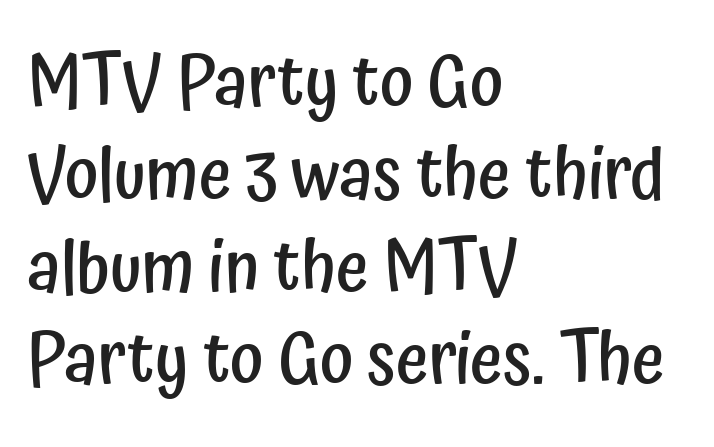
The image shows 71 px semibold, condensed sans-serif type, upright; set left-aligned, normal line spacing (1.3x), normal letter spacing, not underlined; low stroke contrast and a medium x-height.
